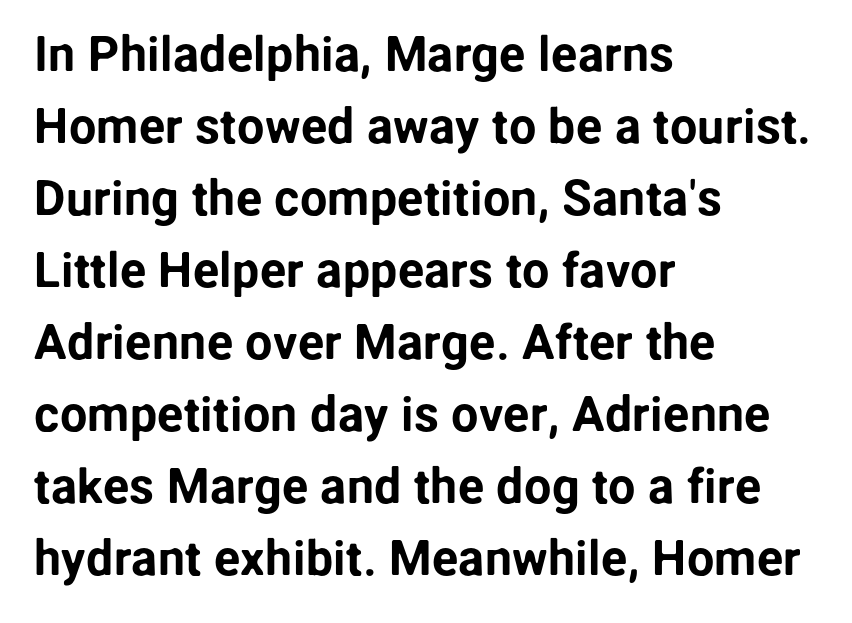
{"serif": "no", "italic": "no", "width": "normal", "stroke_contrast": "low", "x_height": "medium", "monospaced": "no", "underline": "no", "align": "left", "line_spacing": "normal", "line_spacing_ratio": 1.47, "letter_spacing": "normal", "letter_spacing_em": 0.0, "glyph_px": 49}
